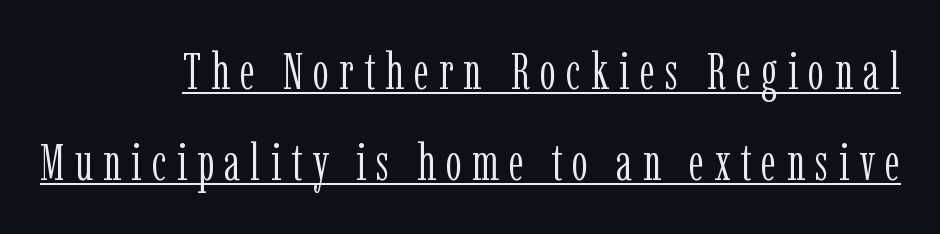
{"serif": "yes", "italic": "no", "bold": "no", "weight": "light", "width": "condensed", "stroke_contrast": "low", "x_height": "medium", "monospaced": "no", "underline": "yes", "align": "right", "line_spacing_ratio": 1.79, "letter_spacing": "wide", "letter_spacing_em": 0.2, "glyph_px": 51}
